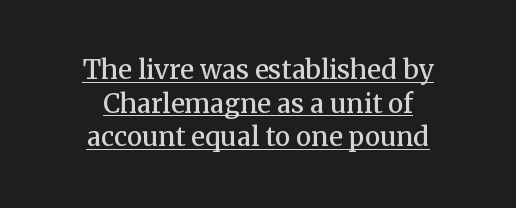
Where is the straight margin? There isn't one; the lines are centered. Caption: lettering with a line underneath. Typesetter's note: demi weight, one step under bold. A typesetter would call this leading conventional body-copy spacing.
